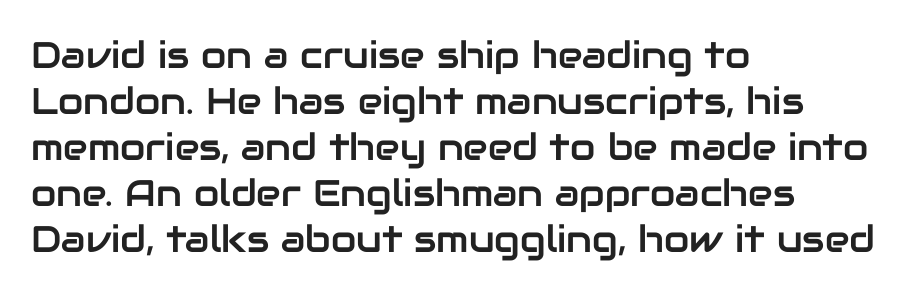
The letters carry no serifs — their stems end cleanly without finishing strokes. Vertical strokes here are truly vertical. Bare-footed words on every line. Nothing unusual about the tracking: characters are spaced as the font intends. If you drew a ruler down the left edge, every line would touch it. These lines are rendered in a variable-pitch font.
